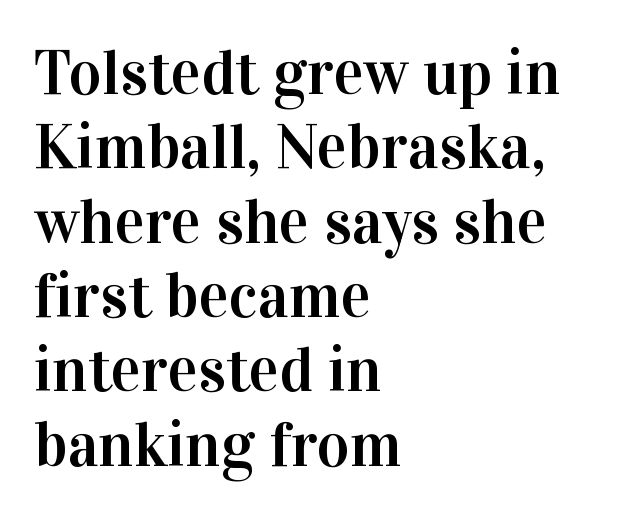
{"serif": "yes", "italic": "no", "width": "normal", "stroke_contrast": "high", "x_height": "medium", "monospaced": "no", "underline": "no", "align": "left", "line_spacing_ratio": 1.18, "letter_spacing": "normal", "letter_spacing_em": 0.0, "glyph_px": 63}
